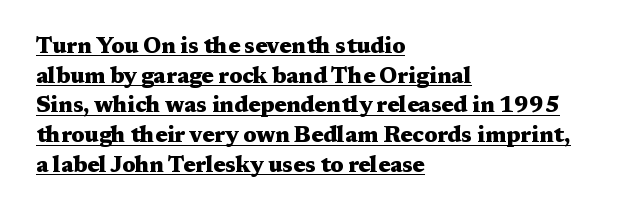
{"italic": "no", "bold": "yes", "underline": "yes", "align": "left", "line_spacing": "normal", "line_spacing_ratio": 1.35, "letter_spacing": "normal", "letter_spacing_em": 0.0, "glyph_px": 22}
